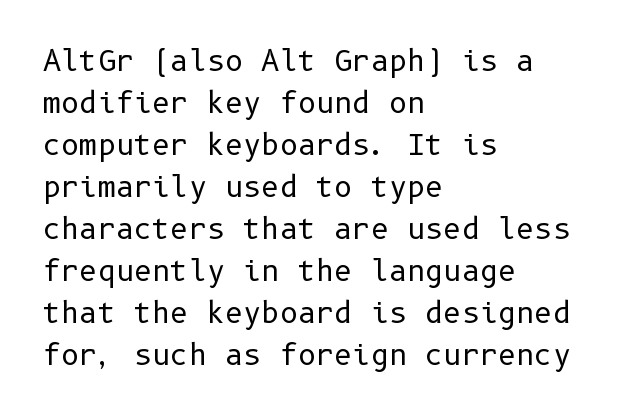
How would I describe the line gaps? Plain and ordinary. The typesetter chose a ragged-right arrangement here. Weight class: somewhere from thin through regular. Every stem runs plumb, perpendicular to the baseline. Nothing sits at the stroke ends, so this counts as sans-serif.
